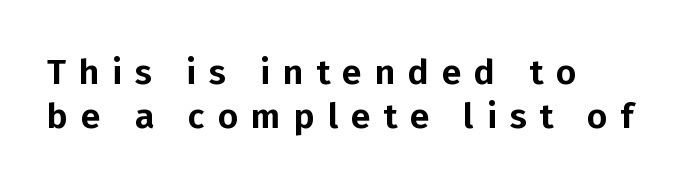
The image shows 35 px sans-serif type, upright; set left-aligned, normal line spacing (1.26x), unusually wide letter spacing (+0.37 em), not underlined; low stroke contrast and a medium x-height.
